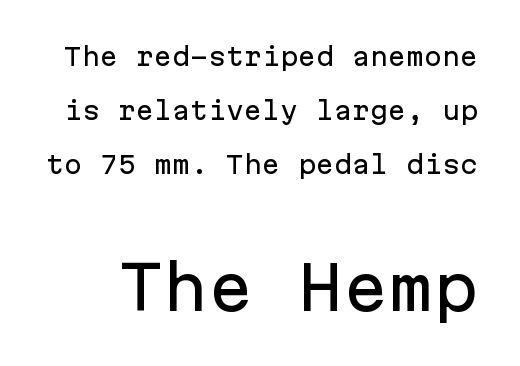
The image shows 60 px sans-serif type, upright, monospaced; set loose line spacing (2.24x), normal letter spacing, not underlined; the second (bottom) block is 2.5x larger; low stroke contrast and a medium x-height.
